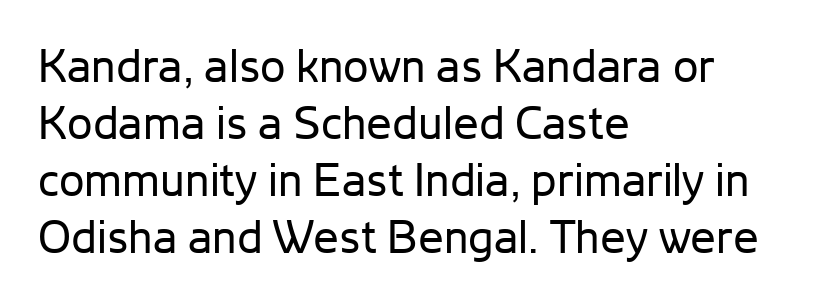
On a weight scale, this lands at 450 or below. Ascenders rise straight up at ninety degrees. Caption: multi-line text, flush left, ragged right. Here the designer chose a conventional face with non-uniform glyph widths. The characters display no serif detailing; their extremities are plain.
